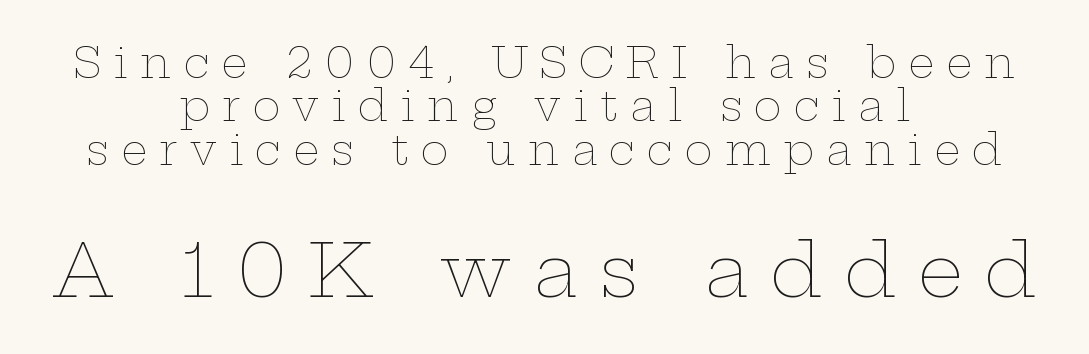
{"italic": "no", "bold": "no", "weight": "thin", "width": "wide", "stroke_contrast": "low", "x_height": "medium", "monospaced": "no", "underline": "no", "align": "center", "line_spacing": "tight", "line_spacing_ratio": 1.03, "letter_spacing": "wide", "letter_spacing_em": 0.29, "larger_block": "second", "size_ratio": 1.74, "glyph_px": 73}
